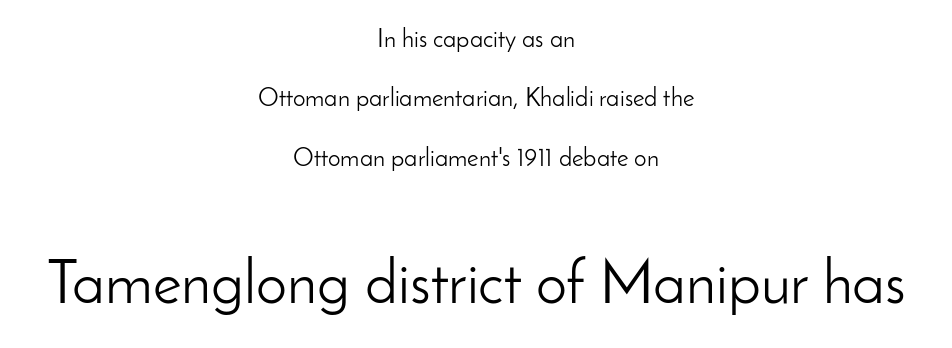
Designer's note — italics off, roman on. A typesetter would call this leading open, well beyond the default. You could call the tracking neutral — neither tight nor loose. A typesetter would call this proportional, since set widths differ per character. Notice how the passage keeps no hard edge, just a central spine.
